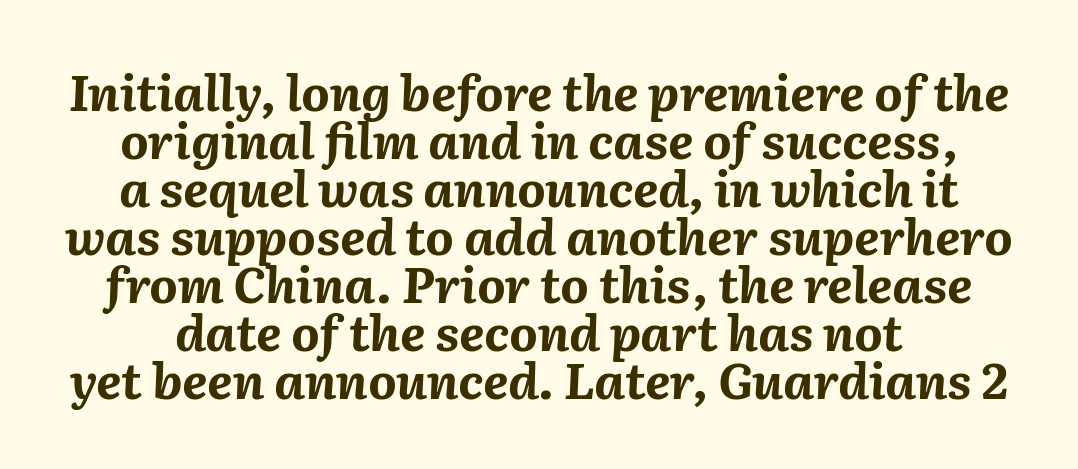
{"italic": "yes", "lean": "right", "slant_degrees": 2, "bold": "yes", "weight": "bold", "width": "normal", "stroke_contrast": "medium", "x_height": "medium", "monospaced": "no", "underline": "no", "line_spacing": "tight", "line_spacing_ratio": 0.98, "letter_spacing": "normal", "letter_spacing_em": 0.0, "glyph_px": 49}
